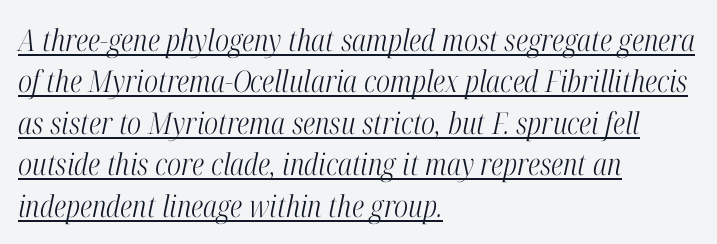
In terms of leading, this rendering sits right in the middle. Classification — serif. Here the designer chose a conventional face with non-uniform glyph widths. The lettering is marked with a stroke running underneath it. The passage shown leans; its letterforms are oblique.
